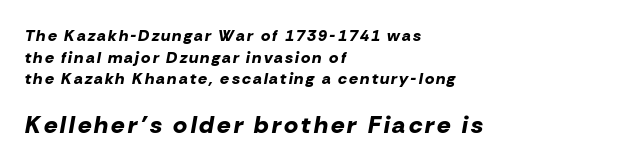
{"italic": "yes", "lean": "right", "slant_degrees": 10, "bold": "yes", "underline": "no", "align": "left", "line_spacing": "normal", "line_spacing_ratio": 1.35, "larger_block": "second", "size_ratio": 1.5, "glyph_px": 24}
